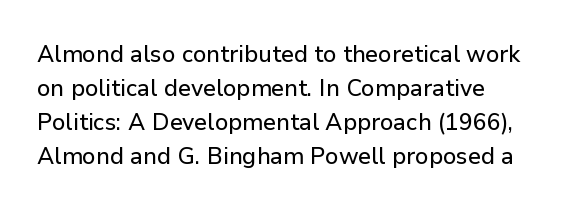
{"italic": "no", "underline": "no", "align": "left", "line_spacing": "normal", "line_spacing_ratio": 1.41, "letter_spacing": "normal", "letter_spacing_em": 0.0, "glyph_px": 24}
